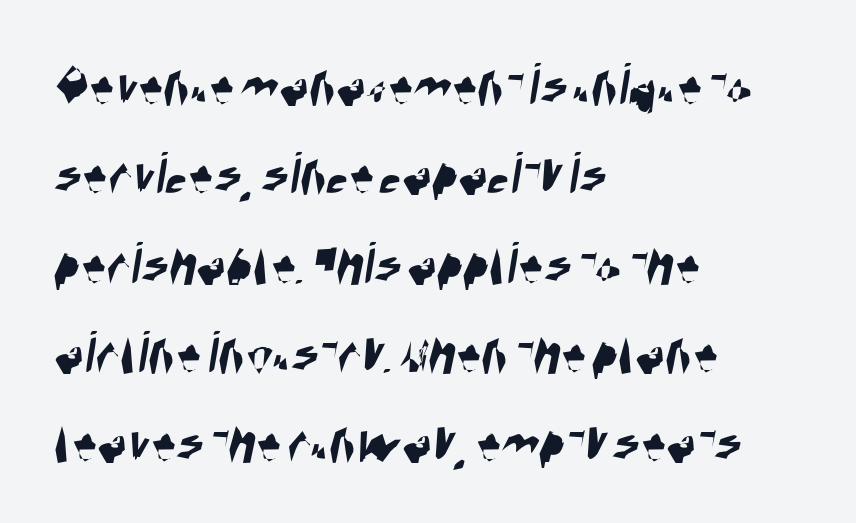
Inter-character spacing is left at the font's built-in metrics. Underline: absent. In terms of leading, this rendering sits right in the middle. Do the characters align in a grid? No, the font is proportional.
